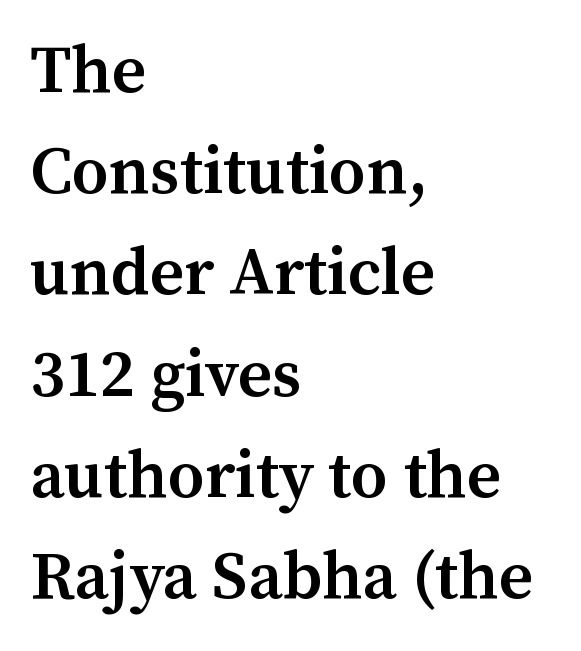
{"serif": "yes", "italic": "no", "bold": "semi", "weight": "semibold", "width": "normal", "stroke_contrast": "medium", "x_height": "medium", "monospaced": "no", "underline": "no", "align": "left", "line_spacing": "normal", "line_spacing_ratio": 1.51, "letter_spacing": "normal", "letter_spacing_em": 0.0, "glyph_px": 67}
